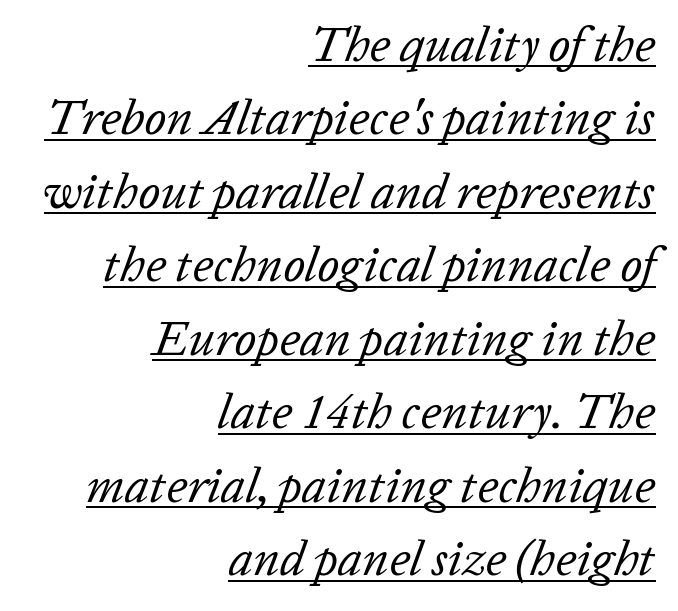
The image shows 49 px regular-weight type, italic (leaning right); set right-aligned, normal line spacing (1.5x), normal letter spacing, underlined; low stroke contrast and a medium x-height.
